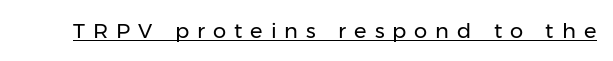
Q: Is the text bold? A: No.
Q: Is the text italic (slanted)? A: No, it is upright.
Q: Is the text underlined? A: Yes.
Q: Is the spacing between letters normal or unusually wide? A: Unusually wide.
